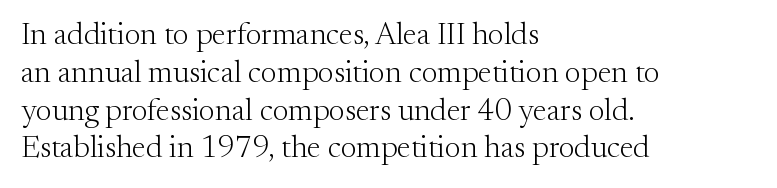
Q: Is the text bold? A: No.
Q: Is the text italic (slanted)? A: No, it is upright.
Q: Is the typeface a serif or a sans-serif typeface? A: Serif.
Q: Is the text underlined? A: No.
Q: How is the paragraph aligned? A: Left-aligned.
Q: Is the spacing between letters normal or unusually wide? A: Normal.
Q: Width (condensed, normal, or wide)? A: Normal.
Q: Stroke contrast? A: Medium.
Q: x-height? A: Small.
Q: Monospaced? A: No.
